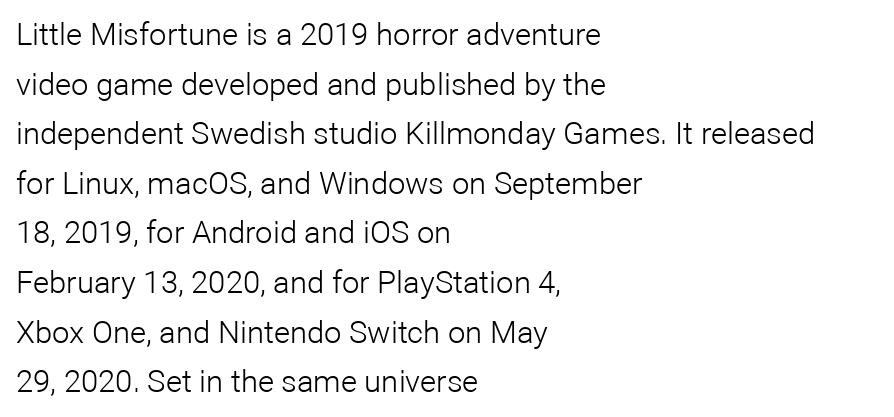
The image shows 31 px light sans-serif type, upright; set left-aligned, normal line spacing (1.6x), normal letter spacing, not underlined; low stroke contrast and a medium x-height.
